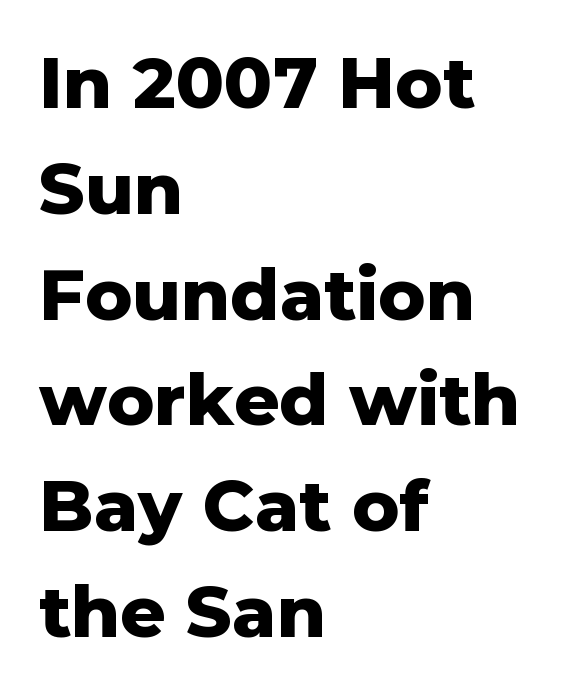
Designer's note — italics off, roman on. The rendering shows plain stroke endings on the letterforms — a sans-serif design. These lines keep a tight, regular rhythm from letter to letter. Pretty heavy lettering here — definitely bold.
